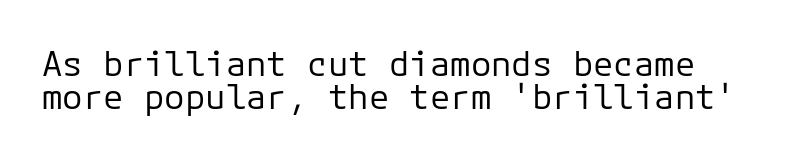
Q: Is the text bold? A: No.
Q: Is the text italic (slanted)? A: No, it is upright.
Q: Is the typeface a serif or a sans-serif typeface? A: Sans-serif.
Q: Is the text underlined? A: No.
Q: Is the spacing between letters normal or unusually wide? A: Normal.
Q: Is the spacing between lines tight, normal or loose? A: Tight.
Q: Width (condensed, normal, or wide)? A: Normal.
Q: Stroke contrast? A: Low.
Q: x-height? A: Medium.
Q: Monospaced? A: Yes.
